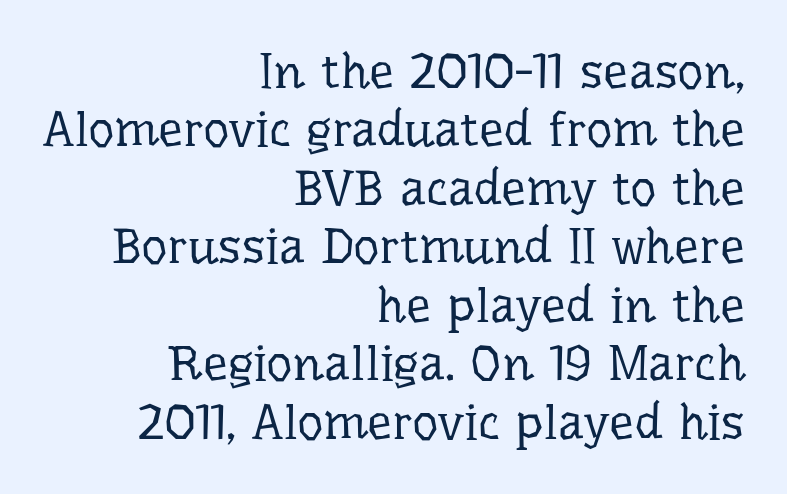
{"serif": "yes", "italic": "no", "bold": "no", "weight": "regular", "width": "normal", "stroke_contrast": "low", "x_height": "medium", "monospaced": "no", "underline": "no", "align": "right", "line_spacing_ratio": 1.17, "letter_spacing": "normal", "letter_spacing_em": 0.0, "glyph_px": 50}
